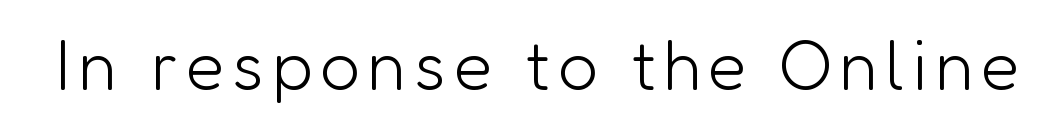
Q: Is the text bold? A: No.
Q: Is the text italic (slanted)? A: No, it is upright.
Q: Is the typeface a serif or a sans-serif typeface? A: Sans-serif.
Q: Is the text underlined? A: No.
Q: Width (condensed, normal, or wide)? A: Normal.
Q: Stroke contrast? A: Low.
Q: x-height? A: Medium.
Q: Monospaced? A: No.
